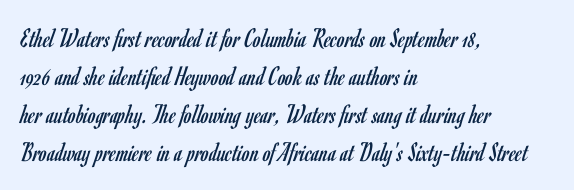
The image shows 28 px regular-weight, condensed sans-serif type; set left-aligned, normal line spacing (1.36x), normal letter spacing, not underlined; low stroke contrast and a small x-height.
